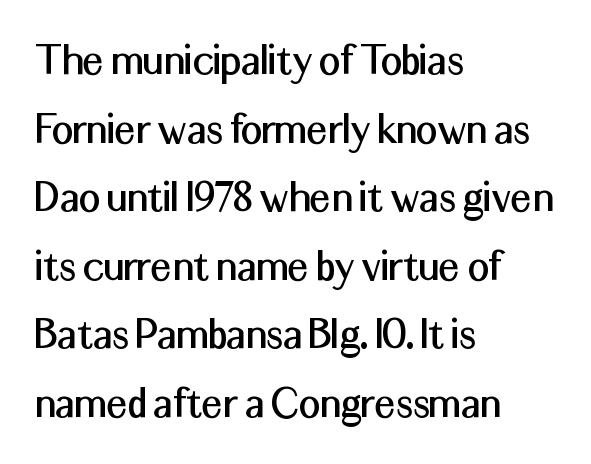
Q: Is the text italic (slanted)? A: No, it is upright.
Q: Is the typeface a serif or a sans-serif typeface? A: Sans-serif.
Q: Is the text underlined? A: No.
Q: How is the paragraph aligned? A: Left-aligned.
Q: Is the spacing between letters normal or unusually wide? A: Normal.
Q: Is the spacing between lines tight, normal or loose? A: Normal.
Q: Width (condensed, normal, or wide)? A: Normal.
Q: Stroke contrast? A: Medium.
Q: x-height? A: Medium.
Q: Monospaced? A: No.
